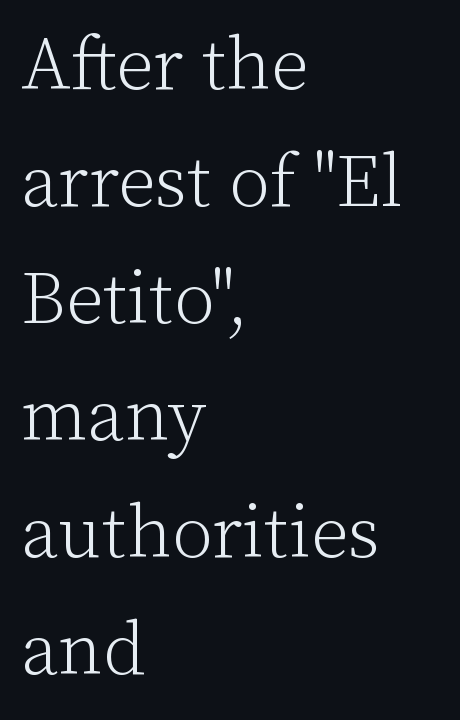
Characters follow at the spacing the type designer built in. Layout note: lines flush left. Tall strokes in this sample are plumb rather than angled. A typesetter would label this face a serif. The letters look calm and open, with moderate or lighter stems.
